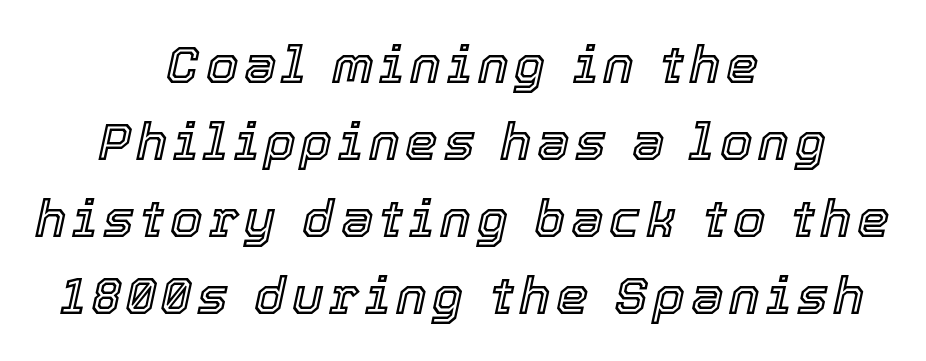
Every row of glyphs is offset so its center matches the block's center. Do the characters align in a grid? No, the font is proportional. Quick note: underline off. One glance says typical: line gaps are just what's usual. The axis of the letterforms is tilted away from vertical.
